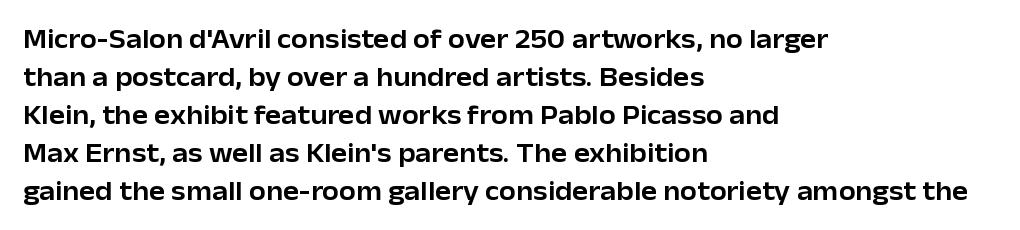
Q: Is the text italic (slanted)? A: No, it is upright.
Q: Is the text underlined? A: No.
Q: How is the paragraph aligned? A: Left-aligned.
Q: Is the spacing between letters normal or unusually wide? A: Normal.
Q: Is the spacing between lines tight, normal or loose? A: Normal.
